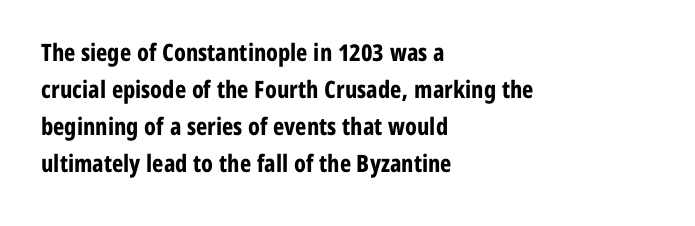
{"italic": "no", "bold": "yes", "underline": "no", "align": "left", "line_spacing": "normal", "line_spacing_ratio": 1.54, "letter_spacing": "normal", "letter_spacing_em": 0.0, "glyph_px": 24}
